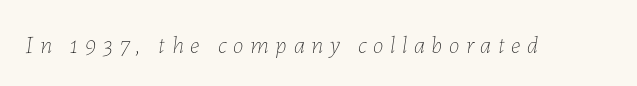
Q: Is the text bold? A: No.
Q: Is the text italic (slanted)? A: Yes, it leans right by about 7 degrees.
Q: Is the text underlined? A: No.
Q: Is the spacing between letters normal or unusually wide? A: Unusually wide.
